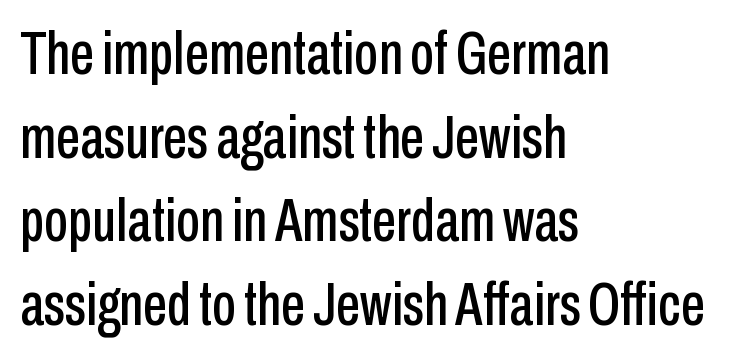
Q: Is the text italic (slanted)? A: No, it is upright.
Q: Is the typeface a serif or a sans-serif typeface? A: Sans-serif.
Q: Is the text underlined? A: No.
Q: How is the paragraph aligned? A: Left-aligned.
Q: Is the spacing between letters normal or unusually wide? A: Normal.
Q: Is the spacing between lines tight, normal or loose? A: Normal.
Q: Width (condensed, normal, or wide)? A: Condensed.
Q: Stroke contrast? A: Low.
Q: x-height? A: Medium.
Q: Monospaced? A: No.
